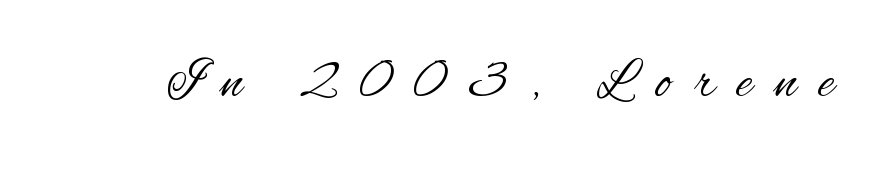
A bare baseline throughout the passage. The type is letterspaced generously, with wide tracking. Is the type heavy? It reads as light-to-regular instead. A typesetter would call this proportional, since set widths differ per character.
